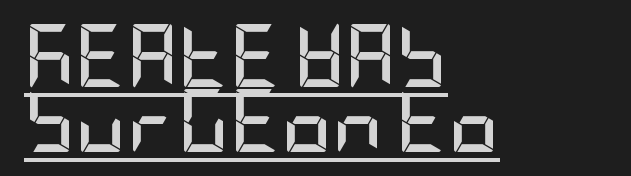
The image shows 63 px semibold, condensed sans-serif type, upright; set left-aligned, tight line spacing (1.03x), normal letter spacing, underlined; low stroke contrast and a large x-height.
